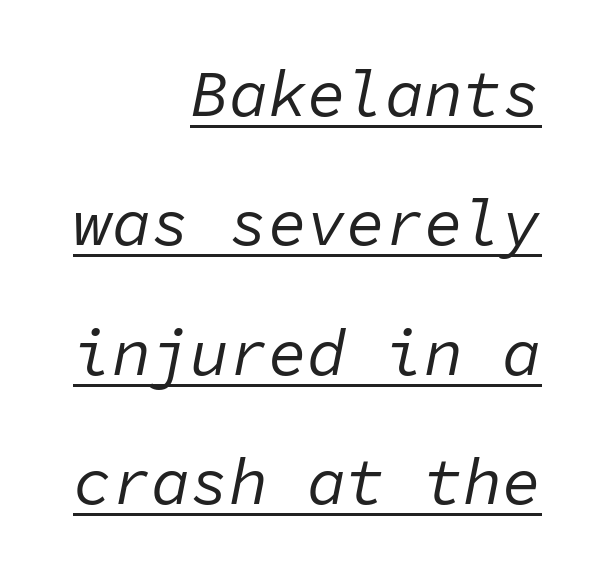
The image shows 65 px regular-weight type, italic (leaning right), monospaced; set right-aligned, loose line spacing (1.99x), normal letter spacing, underlined; low stroke contrast and a medium x-height.
